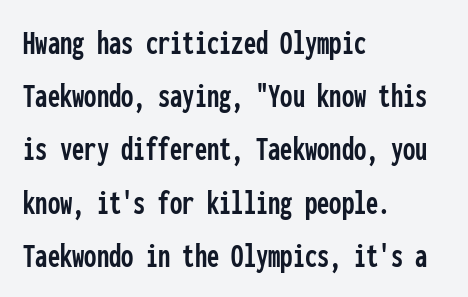
Q: Is the text italic (slanted)? A: No, it is upright.
Q: Is the typeface a serif or a sans-serif typeface? A: Sans-serif.
Q: Is the text underlined? A: No.
Q: How is the paragraph aligned? A: Left-aligned.
Q: Is the spacing between letters normal or unusually wide? A: Normal.
Q: Is the spacing between lines tight, normal or loose? A: Normal.
Q: Width (condensed, normal, or wide)? A: Condensed.
Q: Stroke contrast? A: Low.
Q: x-height? A: Medium.
Q: Monospaced? A: Yes.
